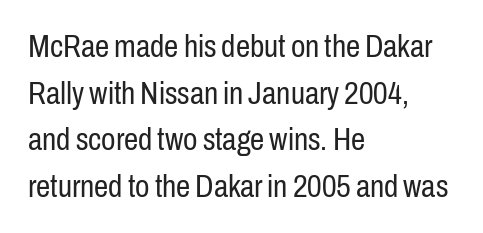
{"serif": "no", "italic": "no", "bold": "no", "weight": "regular", "width": "condensed", "stroke_contrast": "low", "x_height": "medium", "monospaced": "no", "underline": "no", "align": "left", "line_spacing": "normal", "line_spacing_ratio": 1.46, "letter_spacing": "normal", "letter_spacing_em": 0.0, "glyph_px": 32}
